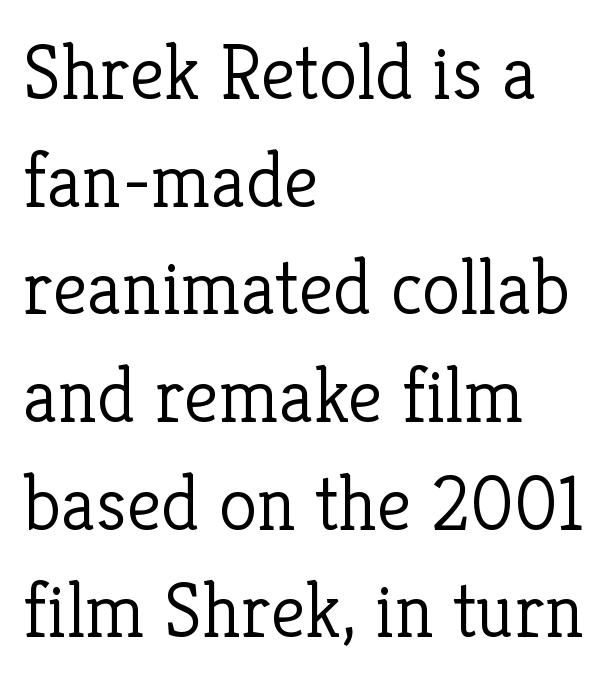
Italic: no, the glyphs are upright roman. Examine the stroke ends and you'll spot serifs. The letters advance in unequal steps, a hallmark of proportional type. The passage shown stacks its lines at a standard gap.
